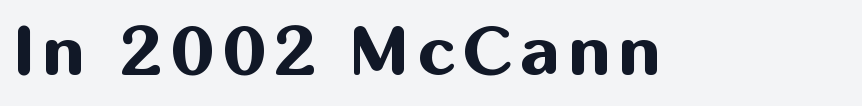
{"serif": "no", "italic": "no", "bold": "yes", "weight": "bold", "width": "normal", "stroke_contrast": "medium", "x_height": "medium", "monospaced": "no", "underline": "no", "glyph_px": 69}
